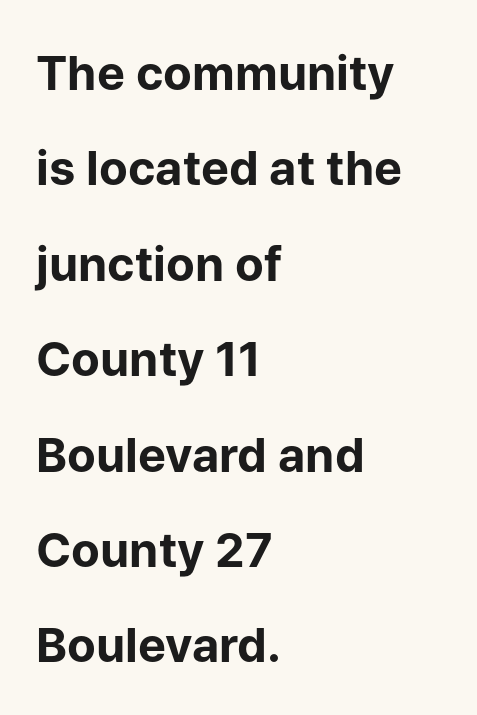
{"serif": "no", "italic": "no", "bold": "yes", "weight": "bold", "width": "normal", "stroke_contrast": "low", "x_height": "medium", "monospaced": "no", "underline": "no", "align": "left", "line_spacing": "loose", "line_spacing_ratio": 2.03, "letter_spacing": "normal", "letter_spacing_em": 0.0, "glyph_px": 47}
